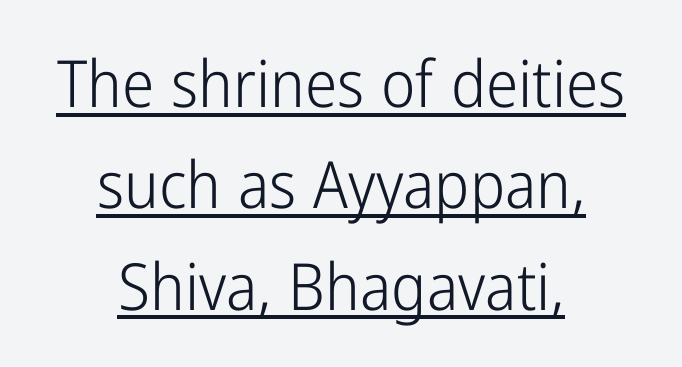
{"serif": "no", "italic": "no", "bold": "no", "weight": "light", "width": "condensed", "stroke_contrast": "low", "x_height": "medium", "monospaced": "no", "underline": "yes", "align": "center", "line_spacing": "normal", "line_spacing_ratio": 1.56, "letter_spacing": "normal", "letter_spacing_em": 0.0, "glyph_px": 65}
